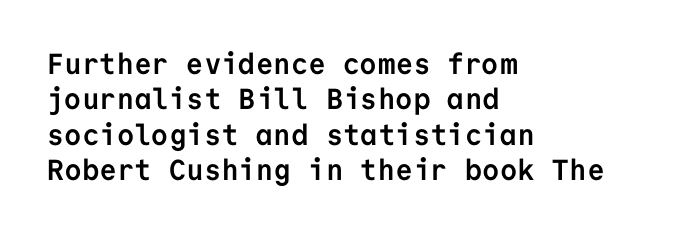
Horizontal alignment here is leftward, the default for most running prose. Serifs: no, the terminals of the letterforms are clean. Plenty of ink on the page — the face is bold. Letter spacing: default. Is this a fixed-width face? Yes — each glyph sits in an identical cell.
